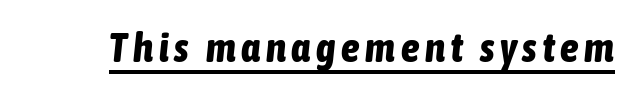
{"italic": "yes", "lean": "right", "slant_degrees": 6, "bold": "yes", "weight": "bold", "width": "condensed", "stroke_contrast": "low", "x_height": "medium", "monospaced": "no", "underline": "yes", "glyph_px": 41}
